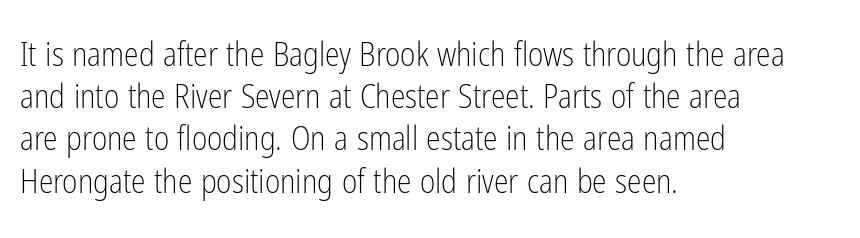
Stroke mass is kept to a normal reading level or below. Does the lettering tilt? It doesn't — this is upright. The type is set solid horizontally, with unmodified tracking. Typeset ragged right — the left edge is the straight one. Compared with typical paragraphs, the rows here are spaced about the same. Nobody drew a line under any word here.
